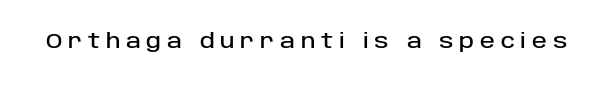
Q: Is the text italic (slanted)? A: No, it is upright.
Q: Is the text underlined? A: No.
Q: Is the spacing between letters normal or unusually wide? A: Unusually wide.
